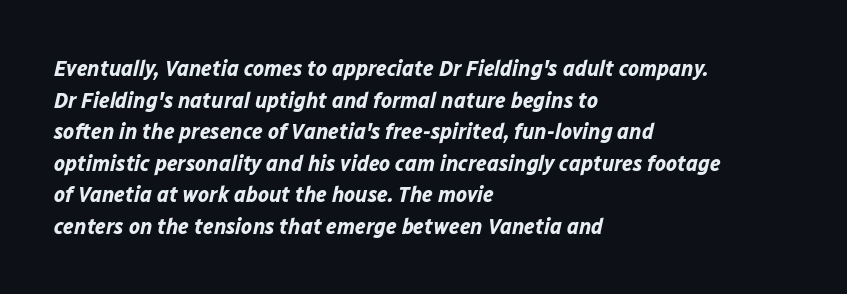
The lines are quadded left. A clean baseline with only descenders dipping below it. Compared with typical body copy, the letter spacing here is the same. Italic? Definitely — the glyphs are oblique. This block has exactly the height ordinary leading produces.
